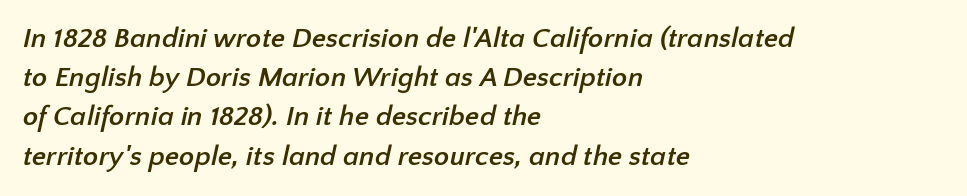
The image shows 28 px semibold sans-serif type; set left-aligned, normal line spacing (1.4x), normal letter spacing, not underlined; low stroke contrast and a medium x-height.
